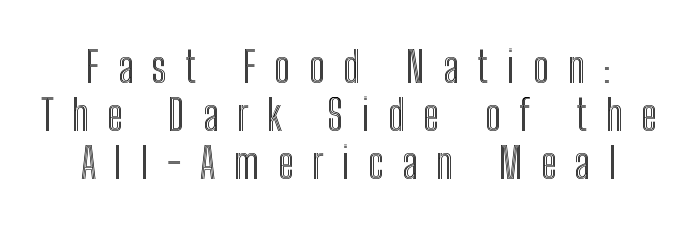
{"italic": "no", "width": "condensed", "x_height": "medium", "monospaced": "no", "underline": "no", "line_spacing": "tight", "line_spacing_ratio": 1.12, "letter_spacing": "wide", "letter_spacing_em": 0.43, "glyph_px": 43}
